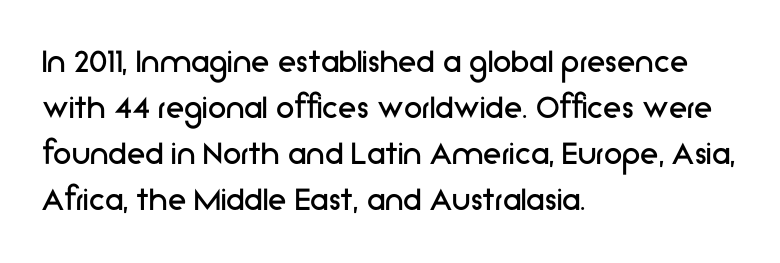
The image shows 37 px regular-weight sans-serif type, upright; set left-aligned, line spacing 1.24x, normal letter spacing, not underlined; low stroke contrast and a medium x-height.
